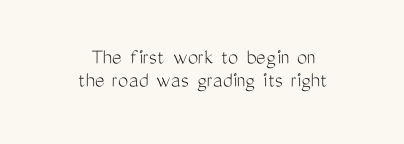
{"italic": "no", "bold": "no", "underline": "no", "align": "center", "line_spacing": "tight", "line_spacing_ratio": 1.0, "letter_spacing": "normal", "letter_spacing_em": 0.0, "glyph_px": 23}
